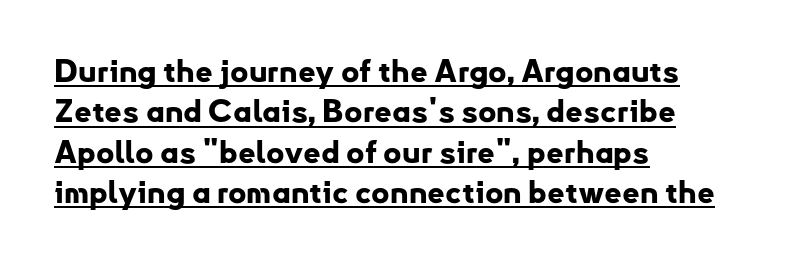
Q: Is the text bold? A: Yes.
Q: Is the text italic (slanted)? A: No, it is upright.
Q: Is the typeface a serif or a sans-serif typeface? A: Sans-serif.
Q: Is the text underlined? A: Yes.
Q: How is the paragraph aligned? A: Left-aligned.
Q: Is the spacing between letters normal or unusually wide? A: Normal.
Q: Is the spacing between lines tight, normal or loose? A: Normal.
Q: Width (condensed, normal, or wide)? A: Normal.
Q: Stroke contrast? A: Low.
Q: x-height? A: Small.
Q: Monospaced? A: No.
